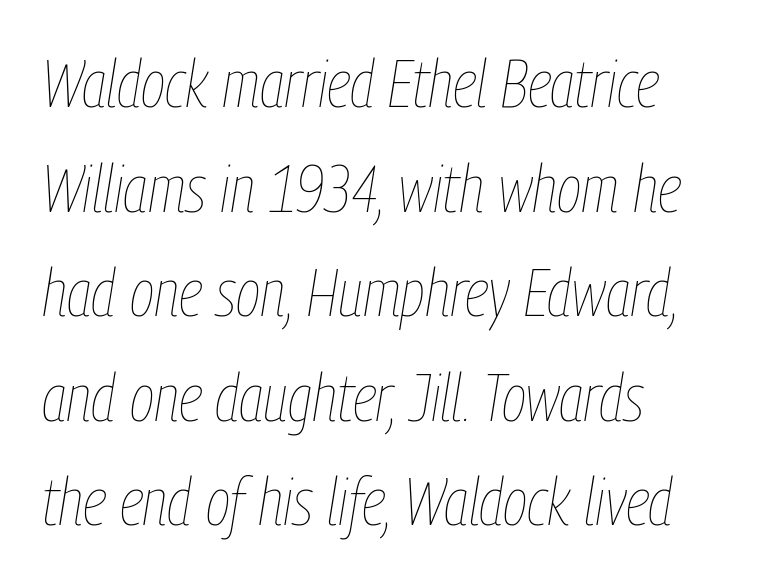
{"italic": "yes", "lean": "right", "slant_degrees": 9, "bold": "no", "weight": "thin", "width": "condensed", "stroke_contrast": "low", "x_height": "medium", "monospaced": "no", "underline": "no", "align": "left", "line_spacing": "normal", "line_spacing_ratio": 1.56, "letter_spacing": "normal", "letter_spacing_em": 0.0, "glyph_px": 67}
